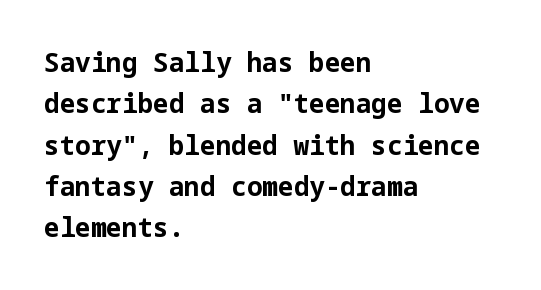
Descenders are the only things crossing below the line. Honestly, the row spacing looks completely unremarkable. The font is running at its bold setting. Inter-character spacing is left at the font's built-in metrics. Vertical strokes here are truly vertical.
